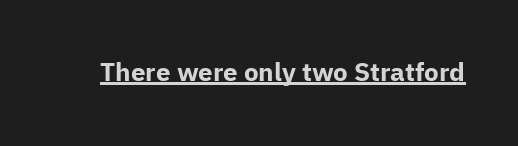
No extra tracking has been applied to these lines. Glance below the letters and you will spot a drawn line. Quick note: not italic, upright. The letters are bold, with thick, heavy strokes.
